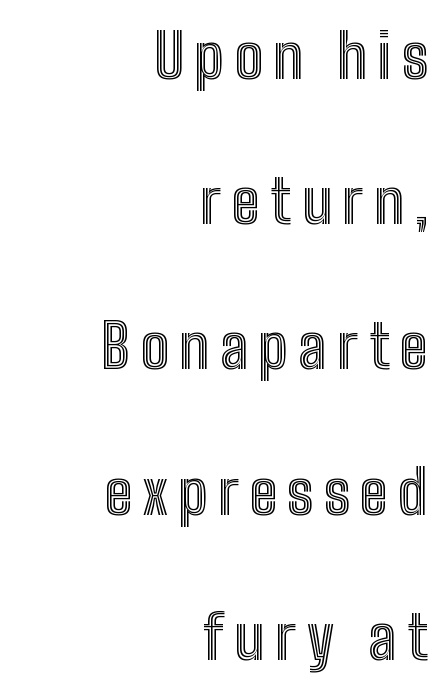
{"italic": "no", "width": "condensed", "x_height": "medium", "monospaced": "no", "underline": "no", "align": "right", "line_spacing": "loose", "line_spacing_ratio": 2.42, "glyph_px": 60}
